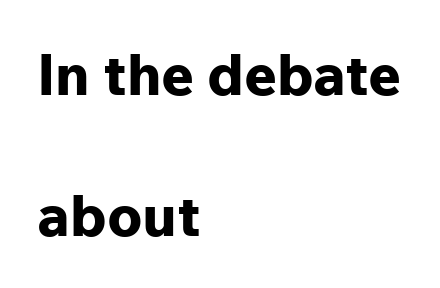
The image shows 57 px bold sans-serif type, upright; set left-aligned, loose line spacing (2.47x), normal letter spacing, not underlined; low stroke contrast and a medium x-height.
